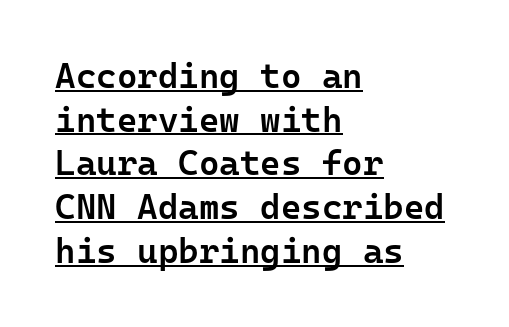
Q: Is the text bold? A: Semi-bold.
Q: Is the text italic (slanted)? A: No, it is upright.
Q: Is the typeface a serif or a sans-serif typeface? A: Sans-serif.
Q: Is the text underlined? A: Yes.
Q: How is the paragraph aligned? A: Left-aligned.
Q: Is the spacing between letters normal or unusually wide? A: Normal.
Q: Is the spacing between lines tight, normal or loose? A: Normal.
Q: Width (condensed, normal, or wide)? A: Normal.
Q: Stroke contrast? A: Low.
Q: x-height? A: Medium.
Q: Monospaced? A: Yes.
